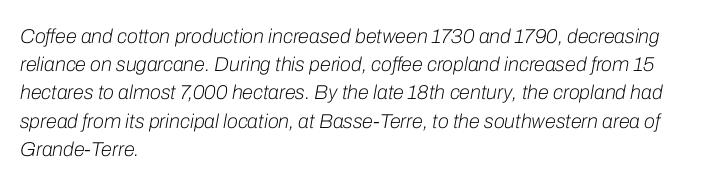
Q: Is the text bold? A: No.
Q: Is the text italic (slanted)? A: Yes, it leans right by about 10 degrees.
Q: Is the text underlined? A: No.
Q: How is the paragraph aligned? A: Left-aligned.
Q: Is the spacing between letters normal or unusually wide? A: Normal.
Q: Is the spacing between lines tight, normal or loose? A: Normal.
